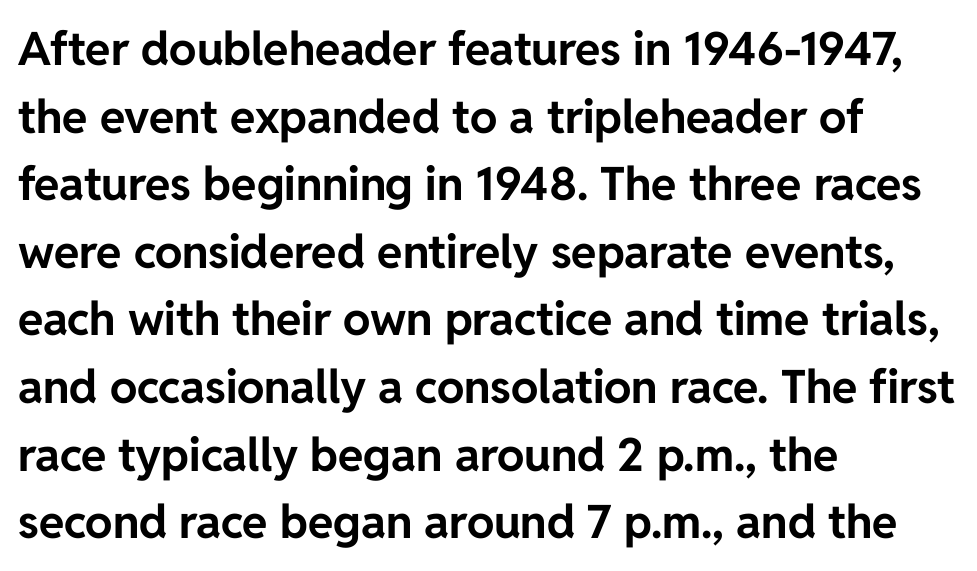
How would I describe the line gaps? Plain and ordinary. Casual observation: everything's shoved over to the left. On the weight axis this lands at bold, roughly 700. The rendering uses natural spacing where letterforms have individual widths. Spacing between characters is what you'd get straight out of the box. The letters carry no serifs — their stems end cleanly without finishing strokes.
